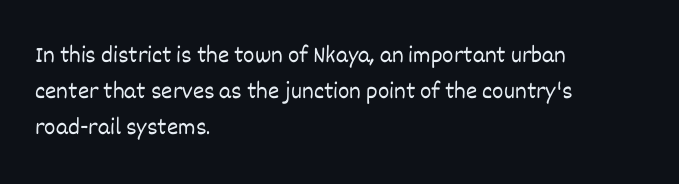
{"italic": "no", "bold": "no", "underline": "no", "align": "left", "line_spacing": "normal", "line_spacing_ratio": 1.51, "letter_spacing": "normal", "letter_spacing_em": 0.0, "glyph_px": 24}
